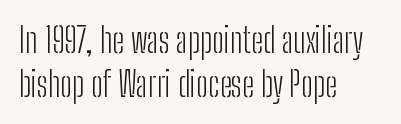
Q: Is the text bold? A: No.
Q: Is the text italic (slanted)? A: No, it is upright.
Q: Is the typeface a serif or a sans-serif typeface? A: Sans-serif.
Q: Is the text underlined? A: No.
Q: How is the paragraph aligned? A: Left-aligned.
Q: Is the spacing between letters normal or unusually wide? A: Normal.
Q: Is the spacing between lines tight, normal or loose? A: Normal.
Q: Width (condensed, normal, or wide)? A: Condensed.
Q: Stroke contrast? A: Low.
Q: x-height? A: Medium.
Q: Monospaced? A: No.
